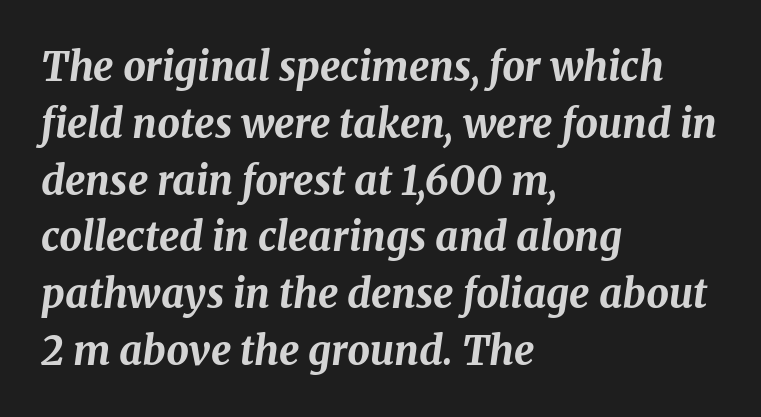
The image shows 40 px bold type, italic (leaning right); set left-aligned, normal line spacing (1.42x), normal letter spacing, not underlined; medium stroke contrast and a medium x-height.
